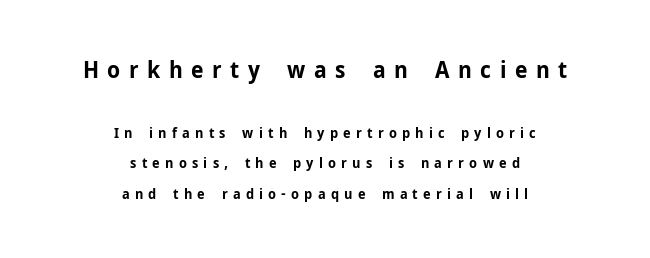
Q: Is the text bold? A: Yes.
Q: Is the text italic (slanted)? A: No, it is upright.
Q: Is the text underlined? A: No.
Q: How is the paragraph aligned? A: Centered.
Q: Is the spacing between letters normal or unusually wide? A: Unusually wide.
Q: Is the spacing between lines tight, normal or loose? A: Loose.
Q: Which block of text is set in a larger size, the first (top) or the second (bottom)? A: The first (top) one.
